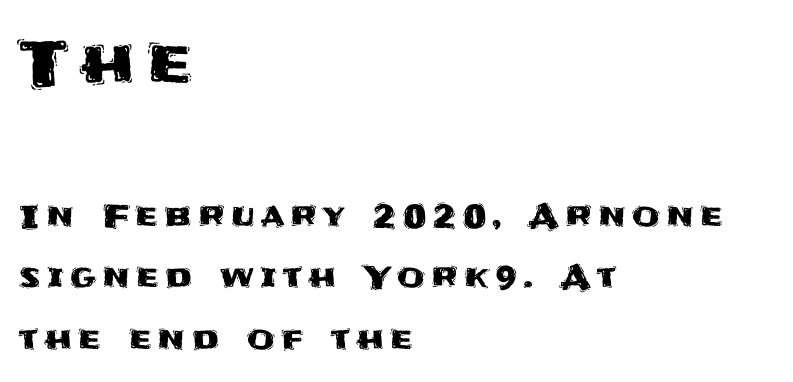
These lines are composed in type without serifs. Size hierarchy here favors the leading block over the trailing one. This sample trades compactness for vertical openness between lines. The typography opts for an upright posture over an oblique one.
